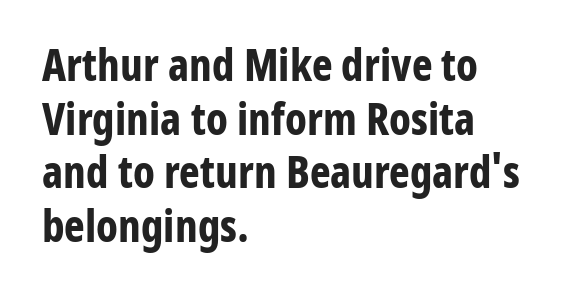
{"serif": "no", "italic": "no", "bold": "yes", "weight": "bold", "width": "condensed", "stroke_contrast": "low", "x_height": "medium", "monospaced": "no", "underline": "no", "align": "left", "line_spacing_ratio": 1.22, "letter_spacing": "normal", "letter_spacing_em": 0.0, "glyph_px": 44}
